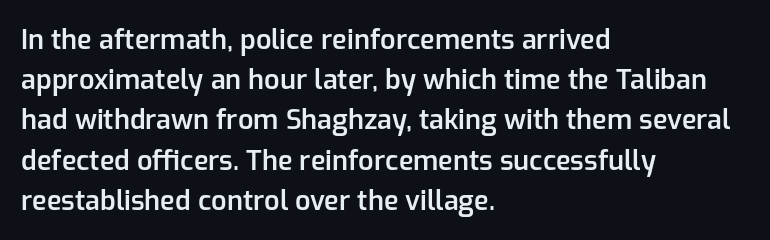
{"italic": "no", "bold": "semi", "underline": "no", "align": "left", "line_spacing": "normal", "line_spacing_ratio": 1.49, "letter_spacing": "normal", "letter_spacing_em": 0.0, "glyph_px": 27}
